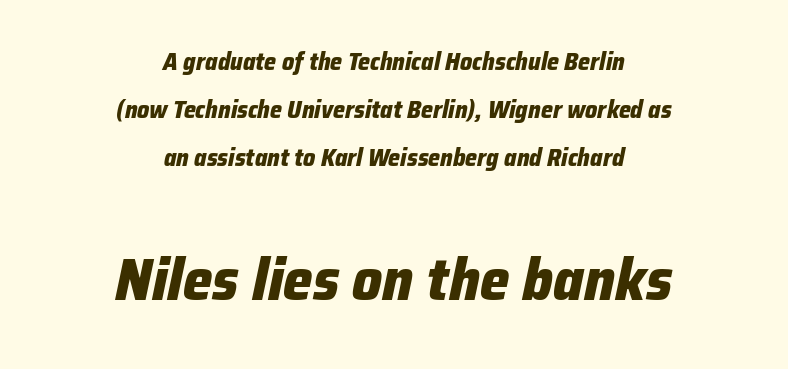
{"italic": "yes", "lean": "right", "slant_degrees": 12, "bold": "yes", "weight": "heavy", "width": "normal", "stroke_contrast": "low", "x_height": "medium", "monospaced": "no", "underline": "no", "align": "center", "line_spacing": "loose", "line_spacing_ratio": 2.0, "letter_spacing": "normal", "letter_spacing_em": 0.0, "larger_block": "second", "size_ratio": 2.46, "glyph_px": 59}
